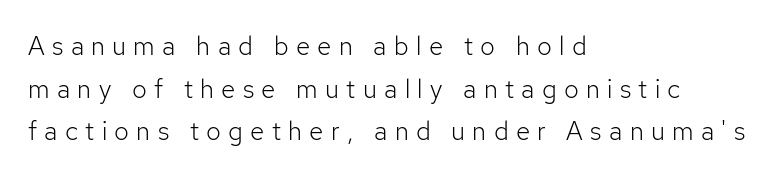
{"italic": "no", "bold": "no", "underline": "no", "align": "left", "line_spacing": "normal", "line_spacing_ratio": 1.64, "letter_spacing": "wide", "letter_spacing_em": 0.28, "glyph_px": 26}
